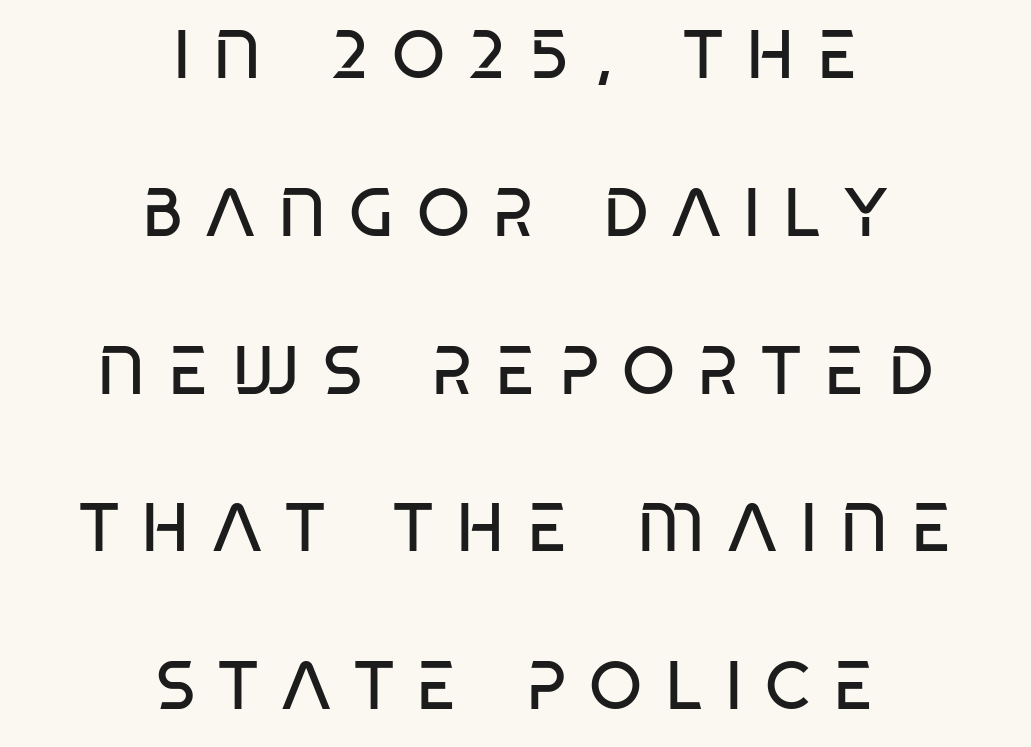
Q: Is the text bold? A: No.
Q: Is the text italic (slanted)? A: No, it is upright.
Q: Is the typeface a serif or a sans-serif typeface? A: Sans-serif.
Q: Is the text underlined? A: No.
Q: How is the paragraph aligned? A: Centered.
Q: Is the spacing between letters normal or unusually wide? A: Unusually wide.
Q: Is the spacing between lines tight, normal or loose? A: Loose.
Q: Width (condensed, normal, or wide)? A: Condensed.
Q: Stroke contrast? A: Low.
Q: x-height? A: Large.
Q: Monospaced? A: No.
